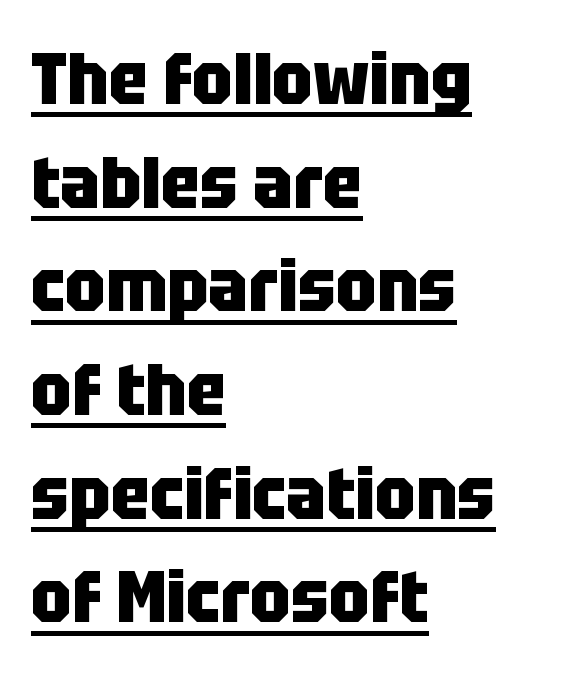
{"serif": "no", "italic": "no", "bold": "yes", "weight": "heavy", "width": "condensed", "stroke_contrast": "low", "x_height": "large", "monospaced": "no", "underline": "yes", "align": "left", "line_spacing": "normal", "line_spacing_ratio": 1.42, "letter_spacing": "normal", "letter_spacing_em": 0.0, "glyph_px": 73}
